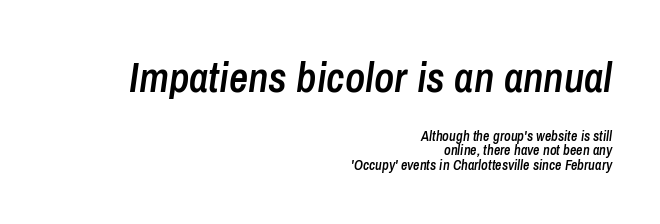
Q: Is the text bold? A: Semi-bold.
Q: Is the text italic (slanted)? A: Yes, it leans right by about 8 degrees.
Q: Is the text underlined? A: No.
Q: How is the paragraph aligned? A: Right-aligned.
Q: Is the spacing between letters normal or unusually wide? A: Normal.
Q: Is the spacing between lines tight, normal or loose? A: Tight.
Q: Which block of text is set in a larger size, the first (top) or the second (bottom)? A: The first (top) one.
Q: Width (condensed, normal, or wide)? A: Condensed.
Q: Stroke contrast? A: Low.
Q: x-height? A: Medium.
Q: Monospaced? A: No.
